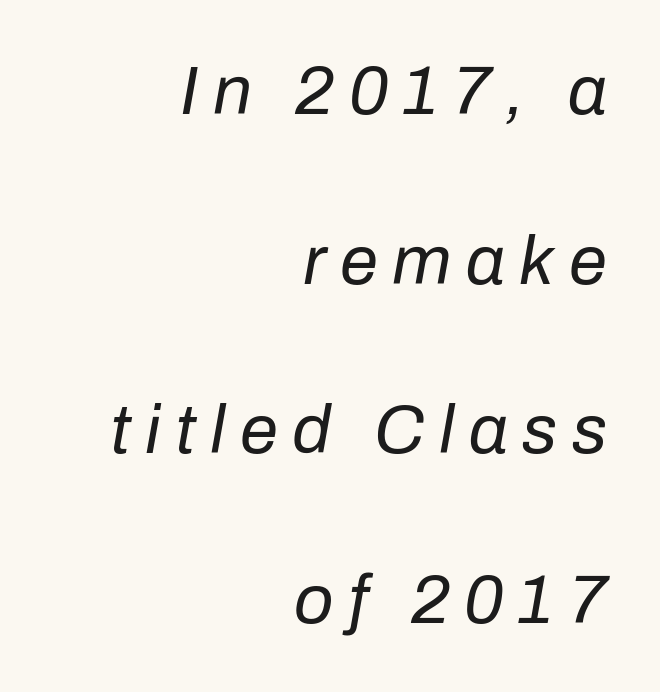
The image shows 69 px regular-weight type, italic (leaning right); set right-aligned, loose line spacing (2.46x), unusually wide letter spacing (+0.21 em), not underlined; low stroke contrast and a medium x-height.
